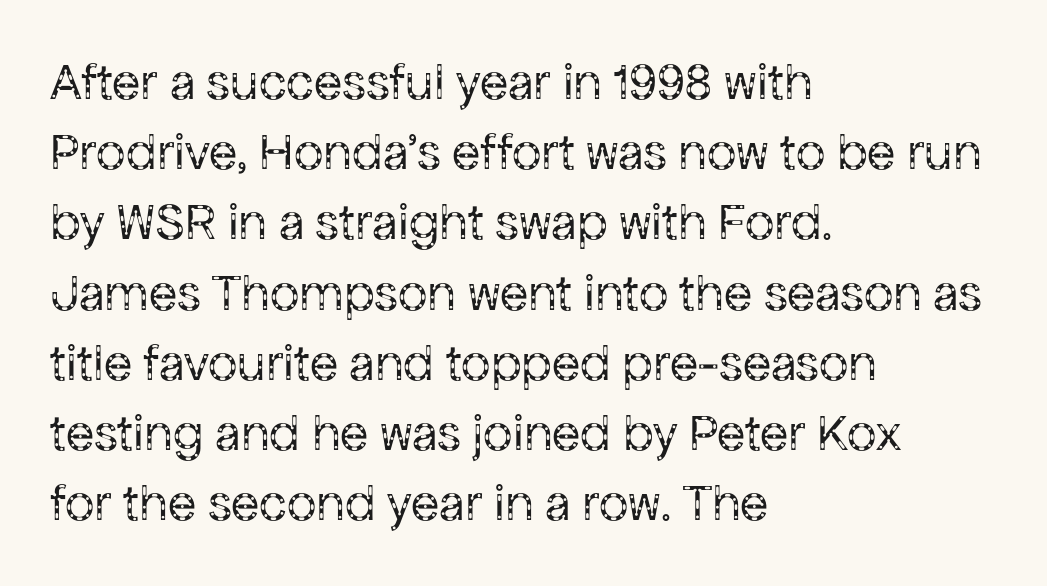
The image shows 52 px regular-weight sans-serif type, upright; set left-aligned, normal line spacing (1.35x), normal letter spacing, not underlined; low stroke contrast and a medium x-height.
